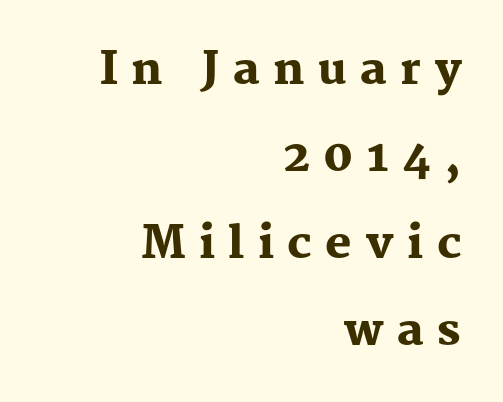
{"serif": "yes", "italic": "no", "bold": "yes", "weight": "heavy", "width": "normal", "stroke_contrast": "medium", "x_height": "medium", "monospaced": "no", "underline": "no", "align": "right", "line_spacing": "loose", "line_spacing_ratio": 1.98, "letter_spacing": "wide", "letter_spacing_em": 0.31, "glyph_px": 44}
